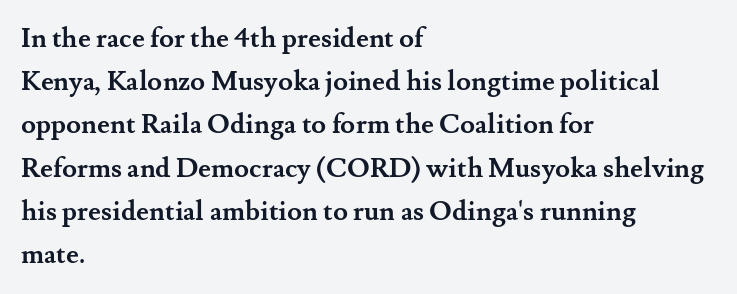
Q: Is the text bold? A: Yes.
Q: Is the text italic (slanted)? A: No, it is upright.
Q: Is the text underlined? A: No.
Q: How is the paragraph aligned? A: Left-aligned.
Q: Is the spacing between letters normal or unusually wide? A: Normal.
Q: Is the spacing between lines tight, normal or loose? A: Normal.
